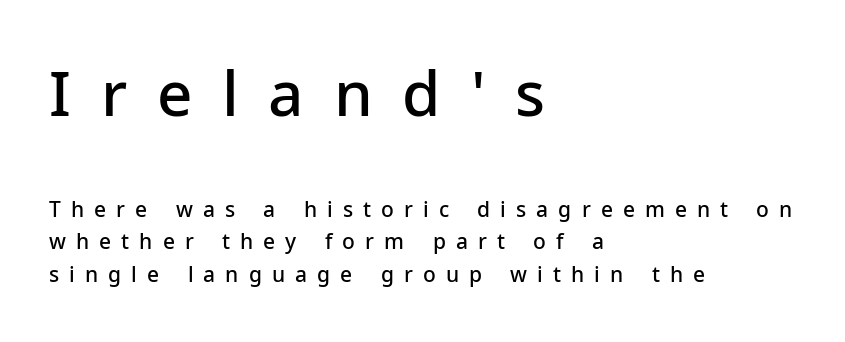
The string is rendered with underlining switched off. The gaps between neighbouring characters are conspicuously large. The letters advance in unequal steps, a hallmark of proportional type. Quick note: interline space is typical. A student would call this left alignment; a typographer would say flush left, rag right.
